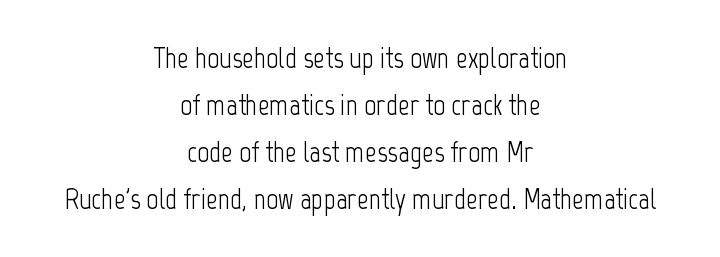
{"serif": "no", "italic": "no", "bold": "no", "weight": "light", "width": "condensed", "stroke_contrast": "low", "x_height": "medium", "monospaced": "no", "underline": "no", "align": "center", "line_spacing": "normal", "line_spacing_ratio": 1.62, "letter_spacing": "normal", "letter_spacing_em": 0.0, "glyph_px": 29}
